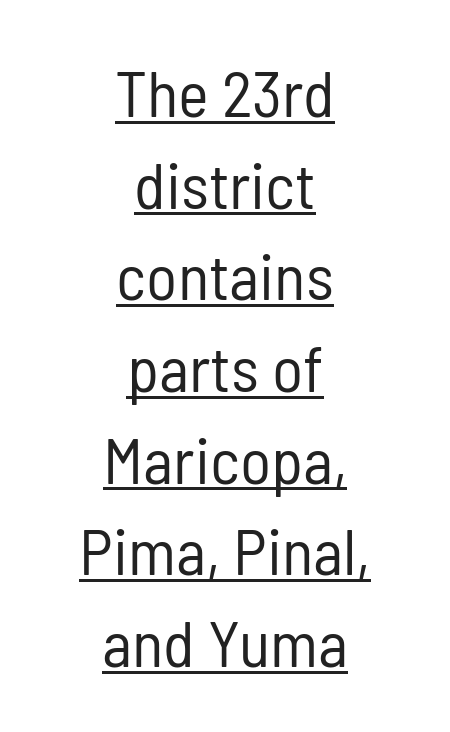
Q: Is the text bold? A: No.
Q: Is the text italic (slanted)? A: No, it is upright.
Q: Is the typeface a serif or a sans-serif typeface? A: Sans-serif.
Q: Is the text underlined? A: Yes.
Q: How is the paragraph aligned? A: Centered.
Q: Is the spacing between letters normal or unusually wide? A: Normal.
Q: Is the spacing between lines tight, normal or loose? A: Normal.
Q: Width (condensed, normal, or wide)? A: Condensed.
Q: Stroke contrast? A: Low.
Q: x-height? A: Medium.
Q: Monospaced? A: No.
